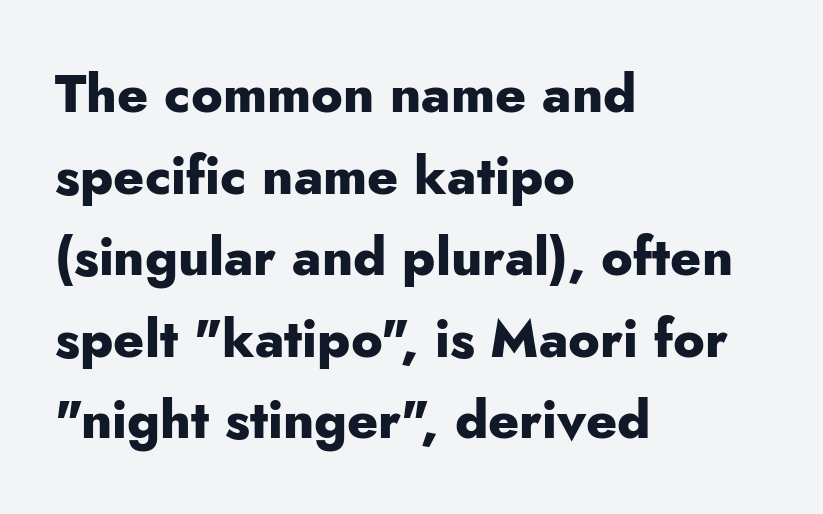
Q: Is the text bold? A: Yes.
Q: Is the text italic (slanted)? A: No, it is upright.
Q: Is the typeface a serif or a sans-serif typeface? A: Sans-serif.
Q: Is the text underlined? A: No.
Q: How is the paragraph aligned? A: Left-aligned.
Q: Is the spacing between letters normal or unusually wide? A: Normal.
Q: Is the spacing between lines tight, normal or loose? A: Normal.
Q: Width (condensed, normal, or wide)? A: Normal.
Q: Stroke contrast? A: Low.
Q: x-height? A: Small.
Q: Monospaced? A: No.
